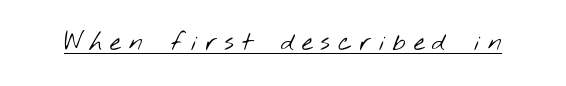
The string is rendered with underlining switched on. The characters are drawn with everyday or finer stroke widths. This rendering widens character spacing well past its baseline value.
